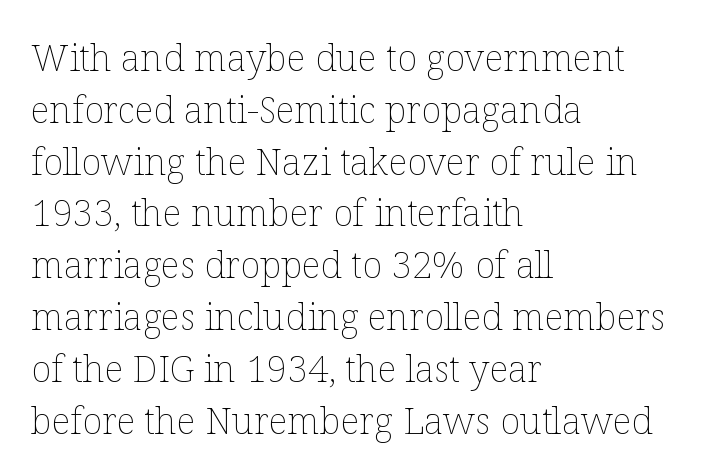
When letters stand straight like this, we call the style roman or upright. Each line starts at the same left margin while the right side varies. No extra ink here — the face is not bold. Rule under the text: the space is simply empty.
